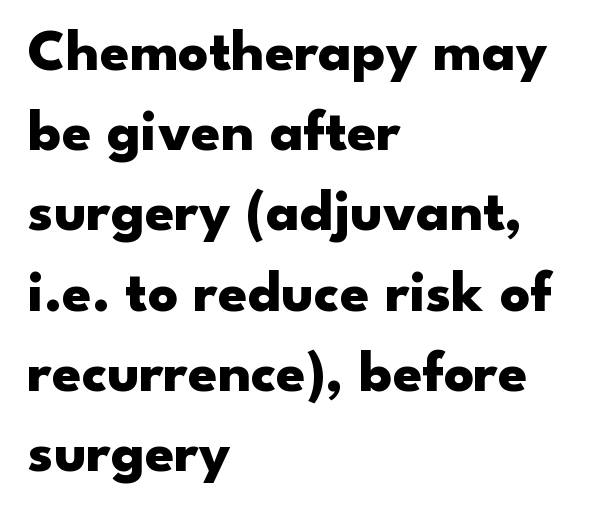
{"serif": "no", "italic": "no", "bold": "yes", "weight": "heavy", "width": "wide", "stroke_contrast": "low", "x_height": "small", "monospaced": "no", "underline": "no", "align": "left", "line_spacing": "normal", "line_spacing_ratio": 1.36, "letter_spacing": "normal", "letter_spacing_em": 0.0, "glyph_px": 59}
